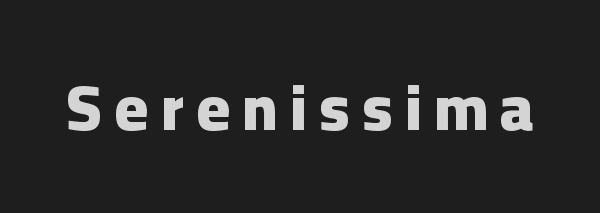
Q: Is the text bold? A: Yes.
Q: Is the text italic (slanted)? A: No, it is upright.
Q: Is the typeface a serif or a sans-serif typeface? A: Sans-serif.
Q: Is the text underlined? A: No.
Q: Is the spacing between letters normal or unusually wide? A: Unusually wide.
Q: Width (condensed, normal, or wide)? A: Normal.
Q: Stroke contrast? A: Low.
Q: x-height? A: Medium.
Q: Monospaced? A: No.
